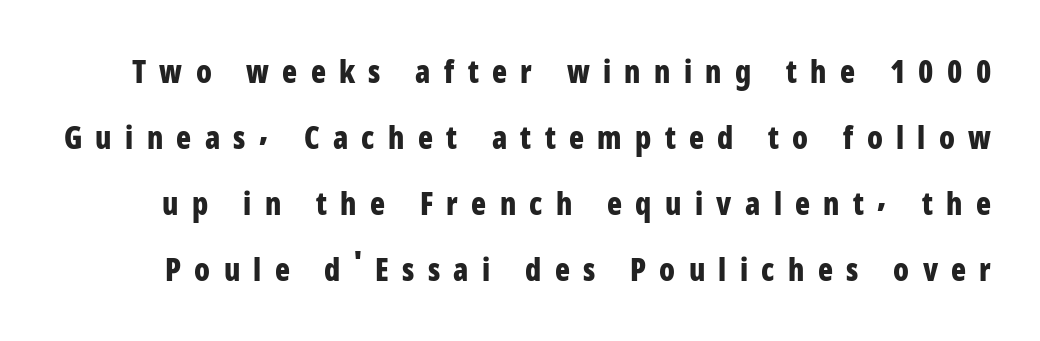
The image shows 31 px bold, condensed sans-serif type, upright; set loose line spacing (2.13x), unusually wide letter spacing (+0.43 em), not underlined; low stroke contrast and a medium x-height.
